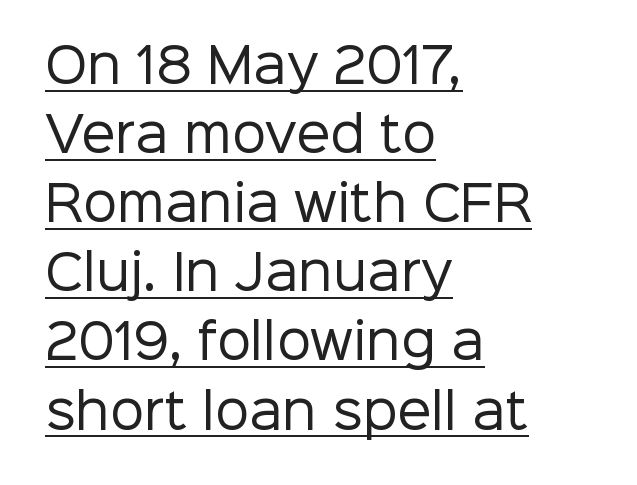
Q: Is the text bold? A: No.
Q: Is the text italic (slanted)? A: No, it is upright.
Q: Is the typeface a serif or a sans-serif typeface? A: Sans-serif.
Q: Is the text underlined? A: Yes.
Q: How is the paragraph aligned? A: Left-aligned.
Q: Is the spacing between letters normal or unusually wide? A: Normal.
Q: Is the spacing between lines tight, normal or loose? A: Normal.
Q: Width (condensed, normal, or wide)? A: Normal.
Q: Stroke contrast? A: Low.
Q: x-height? A: Medium.
Q: Monospaced? A: No.
